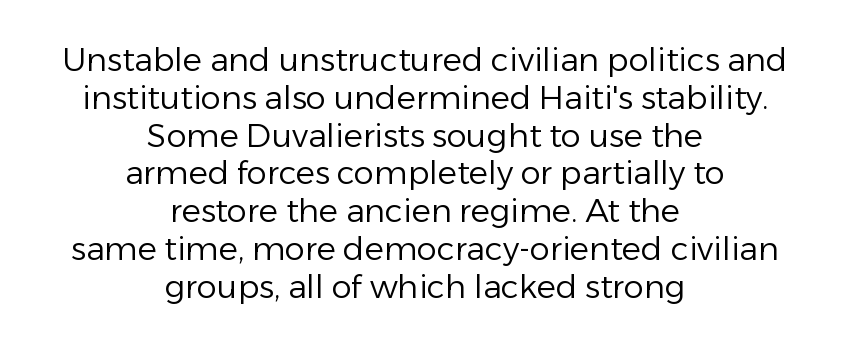
Q: Is the text bold? A: No.
Q: Is the text italic (slanted)? A: No, it is upright.
Q: Is the typeface a serif or a sans-serif typeface? A: Sans-serif.
Q: Is the text underlined? A: No.
Q: How is the paragraph aligned? A: Centered.
Q: Is the spacing between letters normal or unusually wide? A: Normal.
Q: Width (condensed, normal, or wide)? A: Normal.
Q: Stroke contrast? A: Low.
Q: x-height? A: Medium.
Q: Monospaced? A: No.
